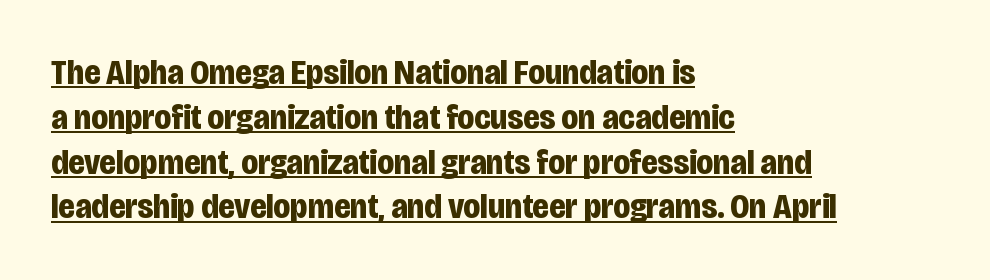
The image shows 35 px bold, condensed sans-serif type, upright; set left-aligned, normal line spacing (1.28x), normal letter spacing, underlined; low stroke contrast and a large x-height.
